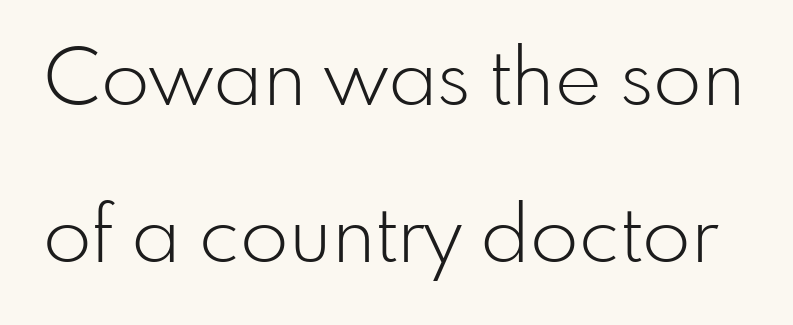
The image shows 79 px light sans-serif type, upright; set loose line spacing (1.99x), normal letter spacing, not underlined; low stroke contrast and a small x-height.
